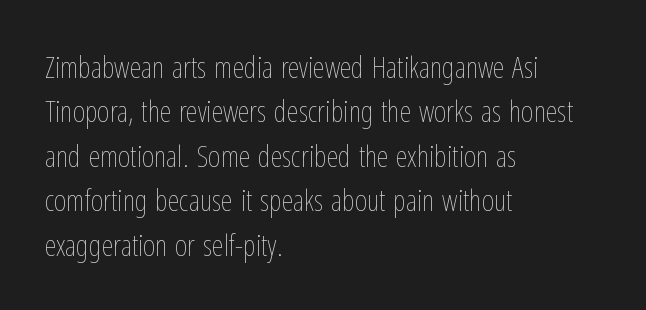
Q: Is the text bold? A: No.
Q: Is the text italic (slanted)? A: No, it is upright.
Q: Is the text underlined? A: No.
Q: How is the paragraph aligned? A: Left-aligned.
Q: Is the spacing between letters normal or unusually wide? A: Normal.
Q: Is the spacing between lines tight, normal or loose? A: Normal.
Q: Width (condensed, normal, or wide)? A: Condensed.
Q: Stroke contrast? A: Low.
Q: x-height? A: Medium.
Q: Monospaced? A: No.
